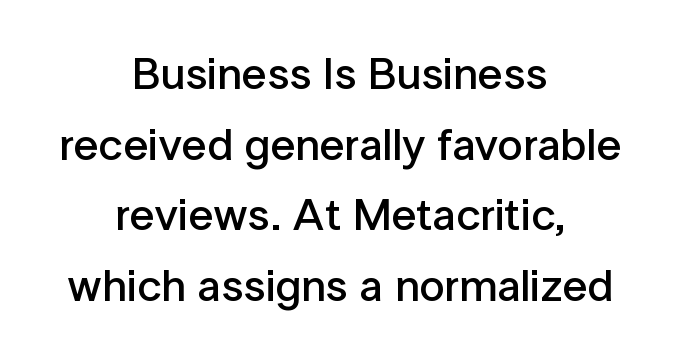
{"serif": "no", "italic": "no", "bold": "semi", "weight": "semibold", "width": "normal", "stroke_contrast": "low", "x_height": "medium", "monospaced": "no", "underline": "no", "align": "center", "line_spacing": "normal", "line_spacing_ratio": 1.57, "letter_spacing": "normal", "letter_spacing_em": 0.0, "glyph_px": 45}
